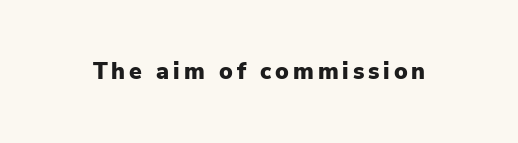
Q: Is the text bold? A: Yes.
Q: Is the text italic (slanted)? A: No, it is upright.
Q: Is the text underlined? A: No.
